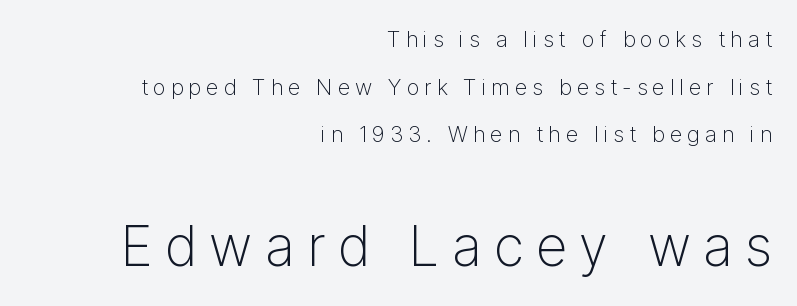
{"serif": "no", "italic": "no", "bold": "no", "weight": "light", "width": "normal", "stroke_contrast": "low", "x_height": "medium", "monospaced": "no", "underline": "no", "align": "right", "line_spacing": "loose", "line_spacing_ratio": 2.17, "letter_spacing": "wide", "letter_spacing_em": 0.23, "larger_block": "second", "size_ratio": 2.5, "glyph_px": 55}
